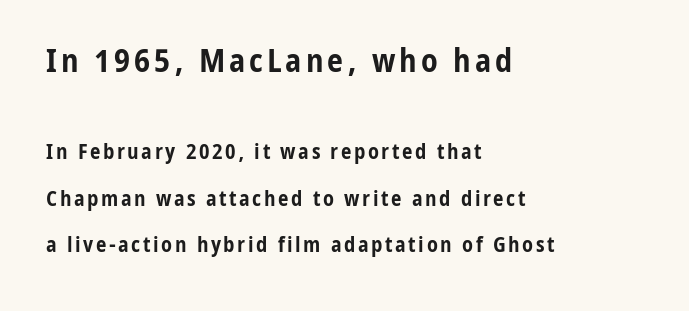
{"serif": "no", "italic": "no", "bold": "yes", "weight": "bold", "width": "condensed", "stroke_contrast": "low", "x_height": "medium", "monospaced": "no", "underline": "no", "align": "left", "line_spacing": "loose", "line_spacing_ratio": 2.21, "larger_block": "first", "size_ratio": 1.52, "glyph_px": 32}
